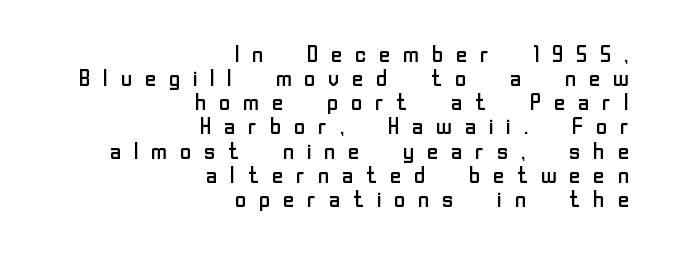
Vertical spacing — tight. Descender tails drop into unmarked territory. A roman cut, with each character standing at attention. No heavy texture on the line: the type isn't bold.
